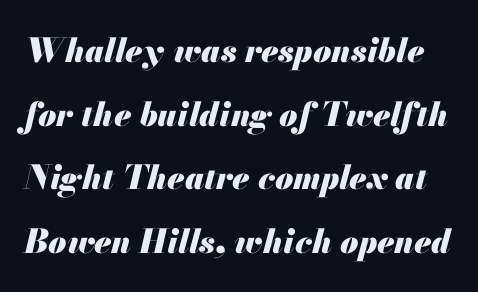
The image shows 33 px heavy type, italic (leaning right); set loose line spacing (1.93x), normal letter spacing, not underlined; medium stroke contrast and a small x-height.
